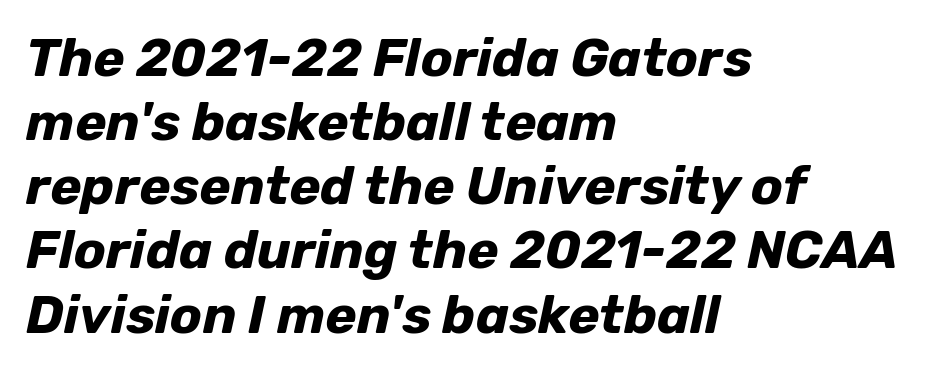
The image shows 53 px bold type, italic (leaning right); set left-aligned, line spacing 1.21x, normal letter spacing, not underlined; low stroke contrast and a medium x-height.
